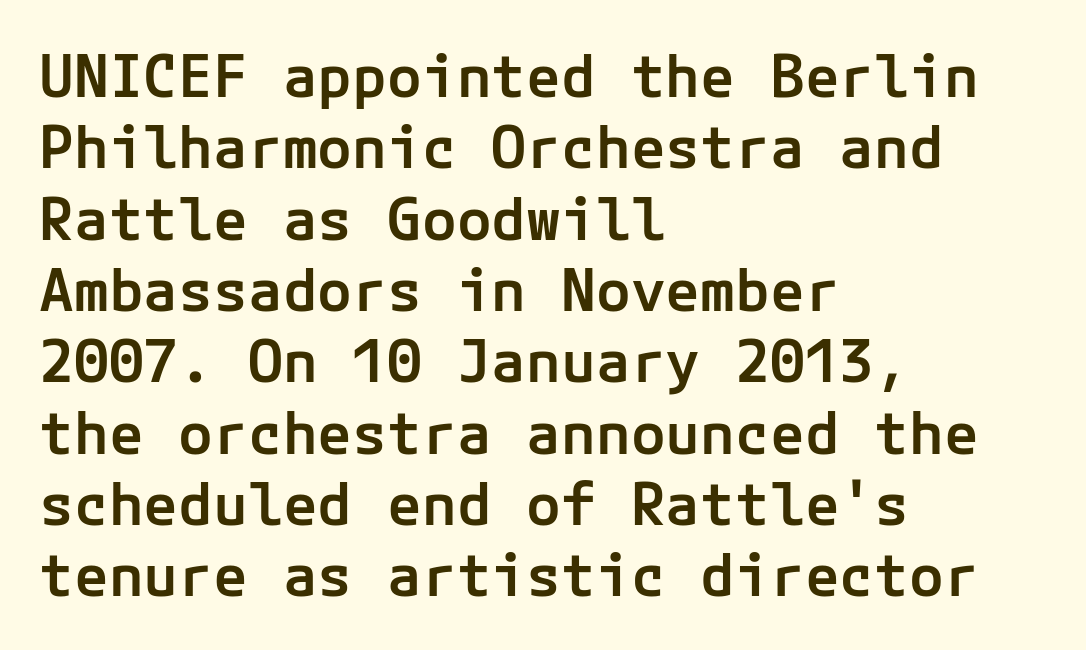
The text was rendered using a sans face with plain stroke endings. If you drew a line through each stem, it would be perfectly vertical. Characters follow at the spacing the type designer built in. Nobody drew a line under any word here.
